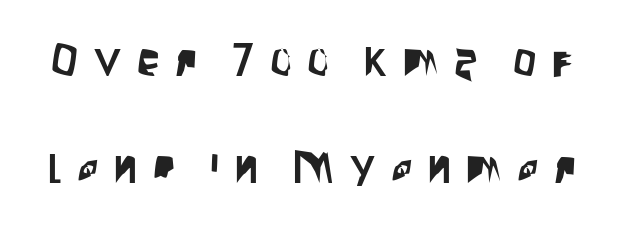
The zone under the glyphs is completely vacant. Style check: upright. The horizontal fit of the characters is loose and conspicuously gappy. The letters advance in unequal steps, a hallmark of proportional type. Examine the stroke ends and you'll find no serifs. Loosely led — the rows are spread out.
